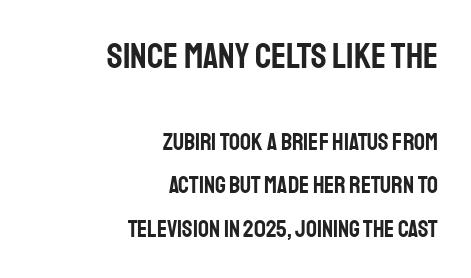
The face used here is proportionally spaced, like ordinary book or web type. Large over small — that's the arrangement of the two blocks here. Words float on clear page, feet unadorned. The setting favours the right margin, as signatures and pull-quotes sometimes do. The rendering shows plain stroke endings on the letterforms — a sans-serif design.
